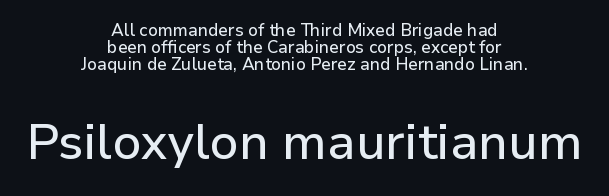
{"serif": "no", "italic": "no", "width": "normal", "stroke_contrast": "low", "x_height": "medium", "monospaced": "no", "underline": "no", "align": "center", "line_spacing": "tight", "line_spacing_ratio": 0.99, "letter_spacing": "normal", "letter_spacing_em": 0.0, "larger_block": "second", "size_ratio": 2.94, "glyph_px": 50}
